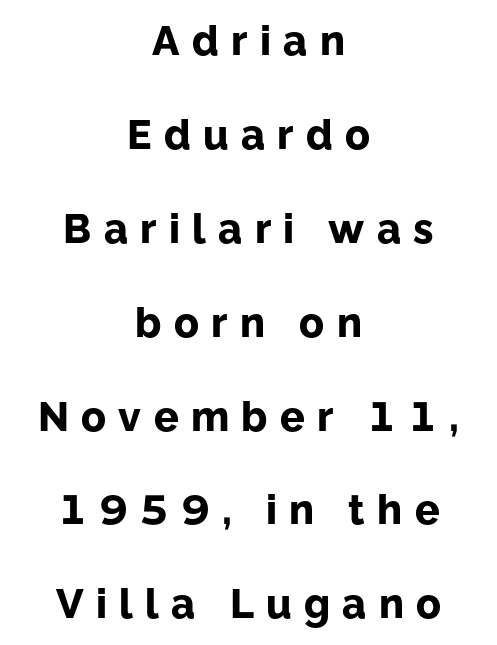
Font category for this specimen: sans-serif. This sample trades compactness for vertical openness between lines. Varying glyph widths throughout — classic text-font behaviour. Heavy-handed strokes throughout: this text is bold. The line texture is sparse and dotted thanks to wide tracking. Type without underlining.
